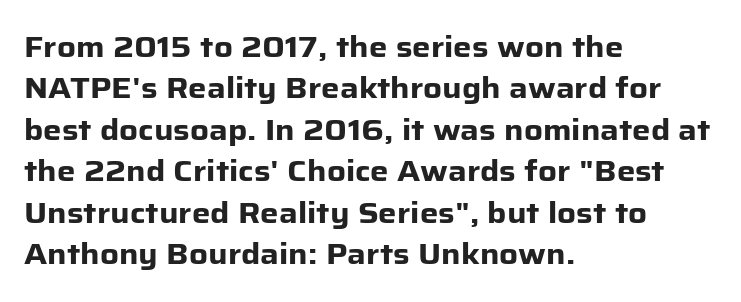
{"serif": "no", "italic": "no", "bold": "yes", "weight": "heavy", "width": "normal", "stroke_contrast": "low", "x_height": "medium", "monospaced": "no", "underline": "no", "align": "left", "line_spacing": "normal", "line_spacing_ratio": 1.43, "letter_spacing": "normal", "letter_spacing_em": 0.0, "glyph_px": 29}
